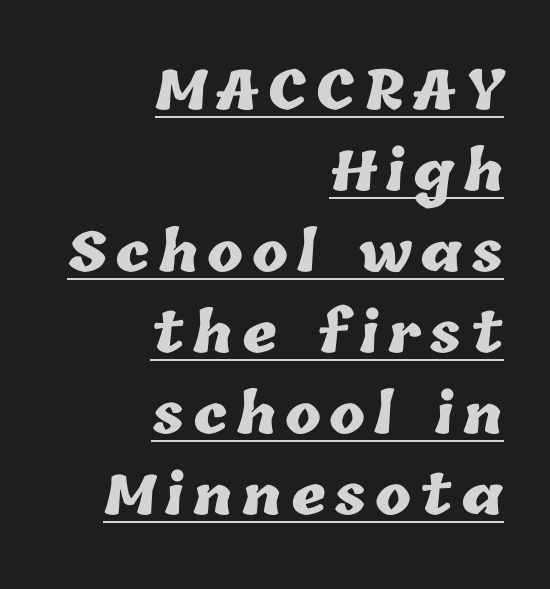
The image shows 54 px heavy type; set right-aligned, normal line spacing (1.5x), underlined; low stroke contrast and a medium x-height.
